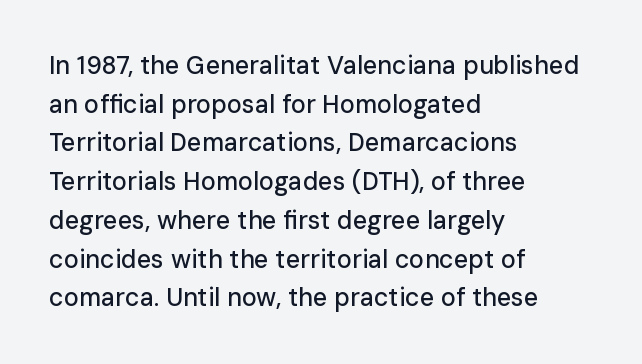
Q: Is the text italic (slanted)? A: No, it is upright.
Q: Is the text underlined? A: No.
Q: How is the paragraph aligned? A: Left-aligned.
Q: Is the spacing between letters normal or unusually wide? A: Normal.
Q: Is the spacing between lines tight, normal or loose? A: Normal.
